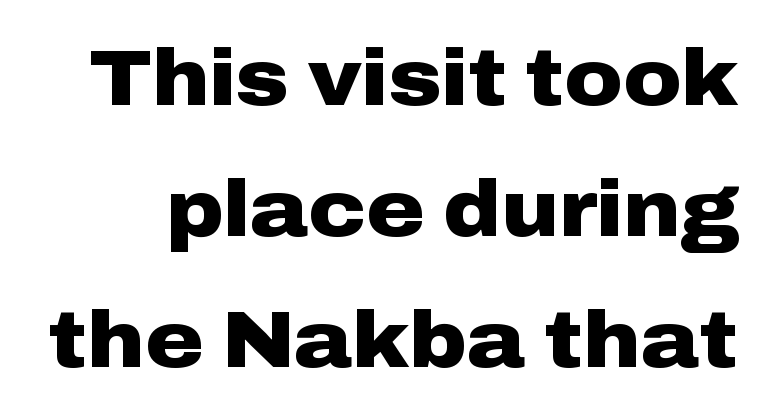
{"serif": "no", "italic": "no", "bold": "yes", "weight": "heavy", "width": "wide", "stroke_contrast": "low", "x_height": "medium", "monospaced": "no", "underline": "no", "line_spacing": "normal", "line_spacing_ratio": 1.66, "letter_spacing": "normal", "letter_spacing_em": 0.0, "glyph_px": 79}
